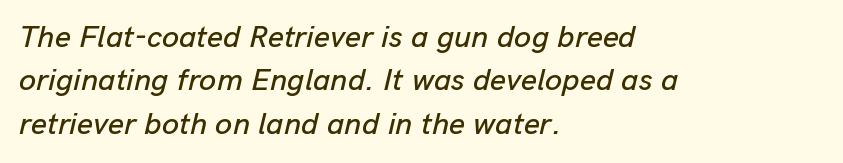
The image shows 31 px text type, italic (leaning right); set left-aligned, normal line spacing (1.4x), normal letter spacing, not underlined; low stroke contrast and a medium x-height.
